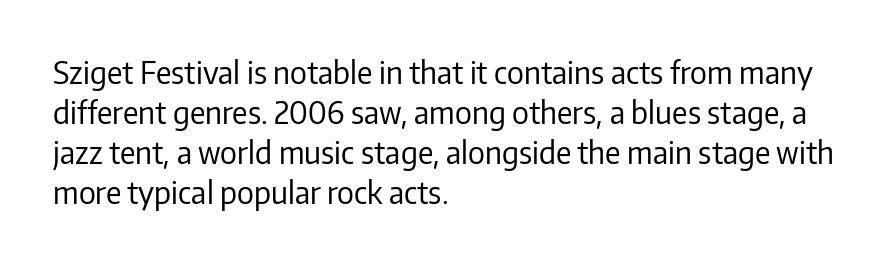
{"serif": "no", "italic": "no", "bold": "no", "weight": "regular", "width": "normal", "stroke_contrast": "low", "x_height": "medium", "monospaced": "no", "underline": "no", "align": "left", "line_spacing": "normal", "line_spacing_ratio": 1.33, "letter_spacing": "normal", "letter_spacing_em": 0.0, "glyph_px": 30}
